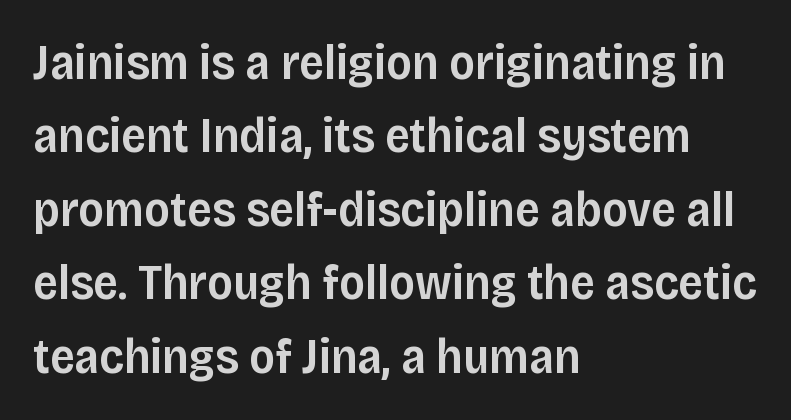
Every stem runs plumb, perpendicular to the baseline. A bit beefed up — I'd call it semibold rather than bold. These lines are rendered in a variable-pitch font. What stands out about the letter spacing? Nothing — it is the standard amount.
